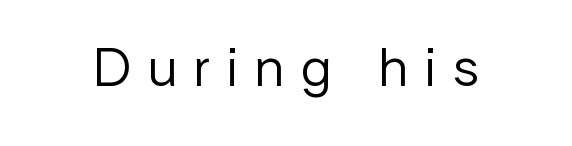
The image shows 55 px regular-weight sans-serif type, upright; set unusually wide letter spacing (+0.31 em), not underlined; low stroke contrast and a medium x-height.
